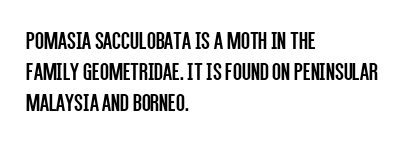
The image shows 26 px text type, upright; set left-aligned, line spacing 1.19x, normal letter spacing, not underlined.
